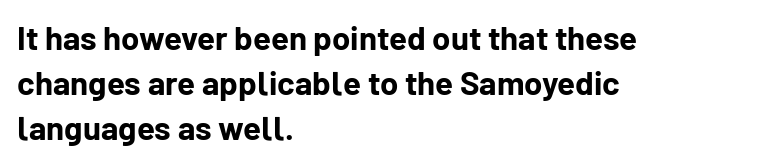
The image shows 33 px bold sans-serif type, upright; set left-aligned, normal line spacing (1.36x), normal letter spacing, not underlined; low stroke contrast and a medium x-height.
